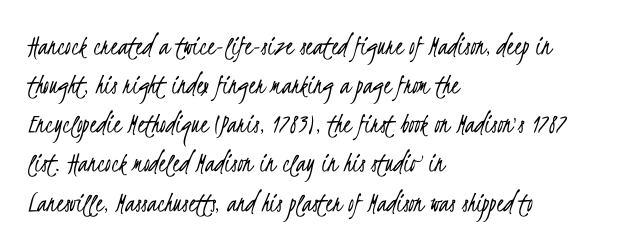
{"serif": "no", "bold": "no", "weight": "light", "width": "condensed", "stroke_contrast": "low", "x_height": "small", "monospaced": "no", "underline": "no", "align": "left", "line_spacing": "normal", "line_spacing_ratio": 1.35, "letter_spacing": "normal", "letter_spacing_em": 0.0, "glyph_px": 29}
